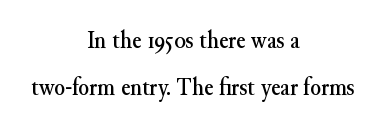
Q: Is the text italic (slanted)? A: No, it is upright.
Q: Is the text underlined? A: No.
Q: How is the paragraph aligned? A: Centered.
Q: Is the spacing between letters normal or unusually wide? A: Normal.
